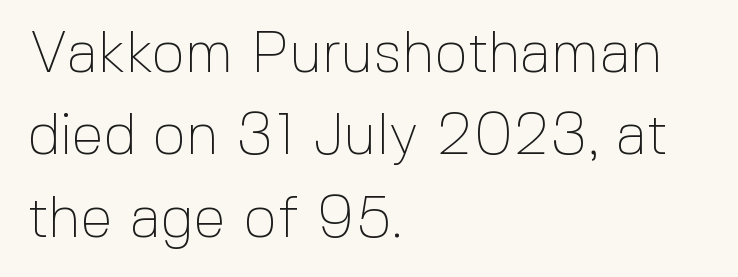
The image shows 58 px thin sans-serif type, upright; set left-aligned, normal line spacing (1.42x), normal letter spacing, not underlined; a medium x-height.
